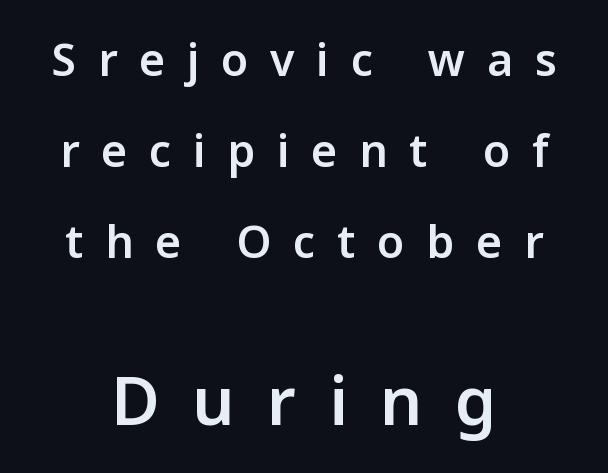
Q: Is the text bold? A: Semi-bold.
Q: Is the text italic (slanted)? A: No, it is upright.
Q: Is the typeface a serif or a sans-serif typeface? A: Sans-serif.
Q: Is the text underlined? A: No.
Q: How is the paragraph aligned? A: Centered.
Q: Is the spacing between letters normal or unusually wide? A: Unusually wide.
Q: Is the spacing between lines tight, normal or loose? A: Loose.
Q: Which block of text is set in a larger size, the first (top) or the second (bottom)? A: The second (bottom) one.
Q: Width (condensed, normal, or wide)? A: Normal.
Q: Stroke contrast? A: Low.
Q: x-height? A: Medium.
Q: Monospaced? A: No.
